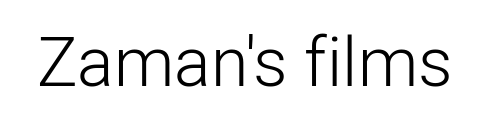
Q: Is the text bold? A: No.
Q: Is the text italic (slanted)? A: No, it is upright.
Q: Is the typeface a serif or a sans-serif typeface? A: Sans-serif.
Q: Is the text underlined? A: No.
Q: Is the spacing between letters normal or unusually wide? A: Normal.
Q: Width (condensed, normal, or wide)? A: Normal.
Q: Stroke contrast? A: Low.
Q: x-height? A: Medium.
Q: Monospaced? A: No.
